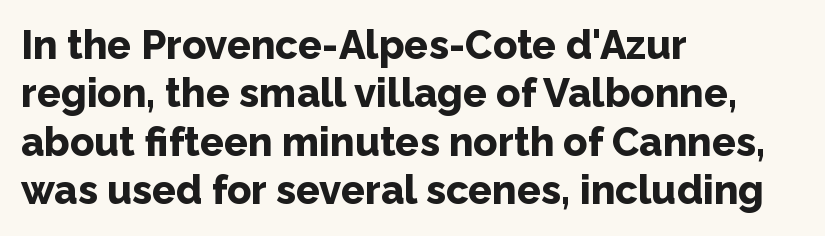
Reading down the block, your eye returns to a fixed left position each line. The letters carry no serifs — their stems end cleanly without finishing strokes. The passage shown is not underscored anywhere. Proportional: the letters do not fall into vertical columns. The typography opts for an upright posture over an oblique one.
